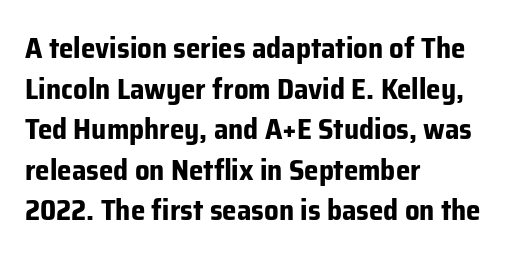
{"serif": "no", "italic": "no", "bold": "yes", "weight": "bold", "width": "normal", "stroke_contrast": "low", "x_height": "medium", "monospaced": "no", "underline": "no", "align": "left", "line_spacing": "normal", "line_spacing_ratio": 1.4, "letter_spacing": "normal", "letter_spacing_em": 0.0, "glyph_px": 29}
